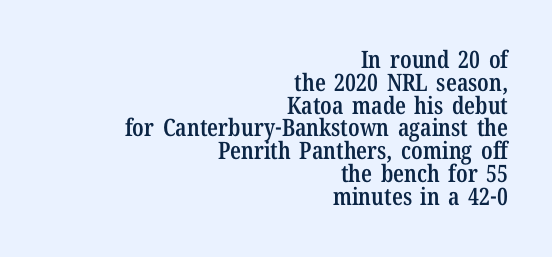
The image shows 24 px text type, upright; set right-aligned, tight line spacing (0.95x), normal letter spacing, not underlined.
